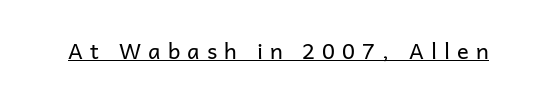
The image shows 22 px text type, upright; set unusually wide letter spacing (+0.32 em), underlined.
